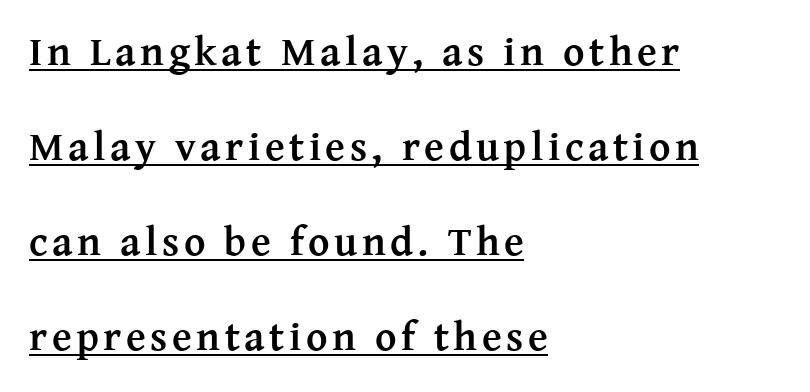
Heavy, bold letterforms. The line-height multiplier appears high, well above default. Examine the stroke ends and you'll spot serifs. The string is rendered with underlining switched on. You can tell it's not italic because the verticals are truly vertical.
